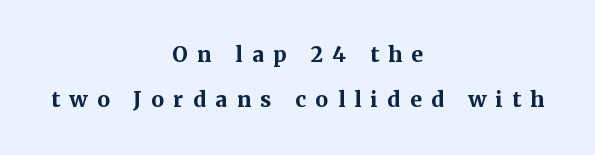
The image shows 21 px bold type, upright; set centered, loose line spacing (2.16x), unusually wide letter spacing (+0.45 em), not underlined.
